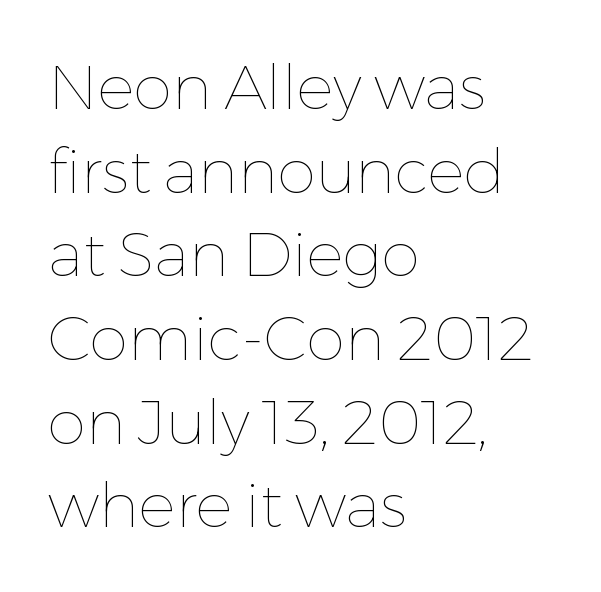
The image shows 62 px thin type, upright; set left-aligned, normal line spacing (1.35x), normal letter spacing, not underlined; low stroke contrast and a medium x-height.
